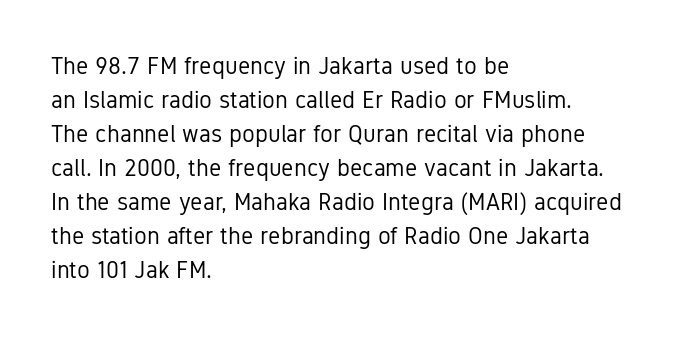
Just letters on the line, the space beneath them empty. The lines sit at an ordinary, default distance from one another. Reading down the block, your eye returns to a fixed left position each line. Think standard paragraph weight, or any step lighter than that.
